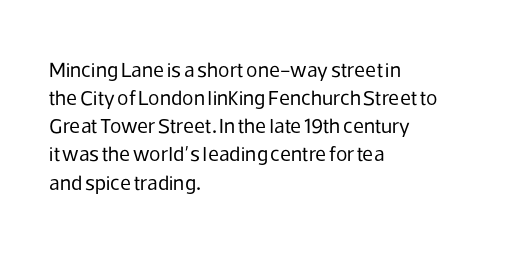
Q: Is the text bold? A: No.
Q: Is the text italic (slanted)? A: No, it is upright.
Q: Is the text underlined? A: No.
Q: How is the paragraph aligned? A: Left-aligned.
Q: Is the spacing between letters normal or unusually wide? A: Normal.
Q: Is the spacing between lines tight, normal or loose? A: Normal.
